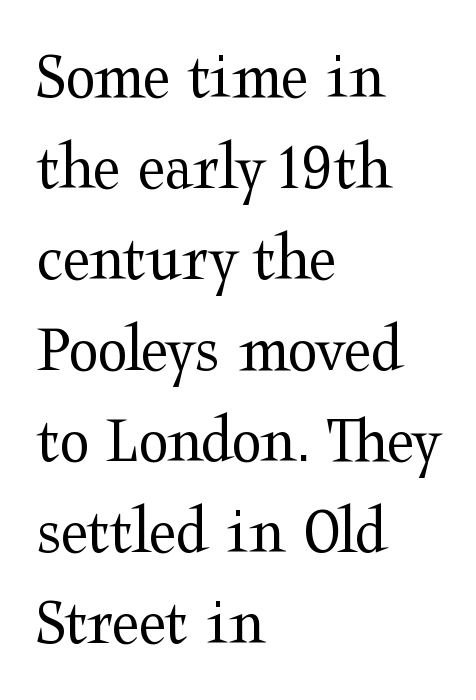
The image shows 69 px regular-weight, wide serif type, upright; set left-aligned, normal line spacing (1.32x), normal letter spacing, not underlined; medium stroke contrast and a medium x-height.
